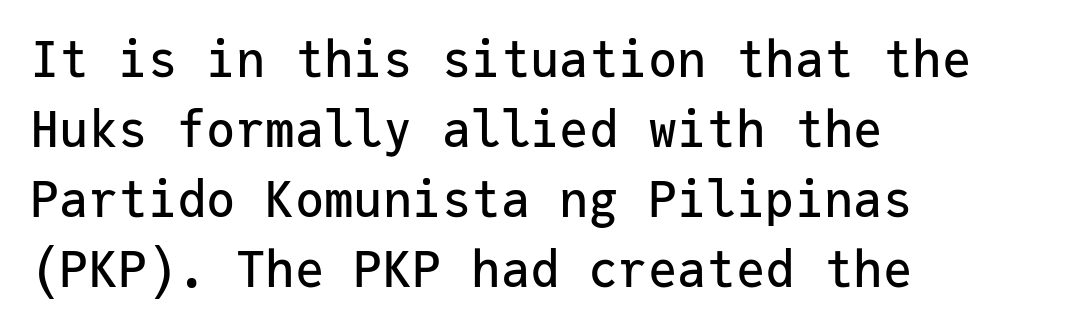
{"serif": "no", "italic": "no", "width": "normal", "stroke_contrast": "low", "x_height": "medium", "monospaced": "yes", "underline": "no", "align": "left", "line_spacing": "normal", "line_spacing_ratio": 1.43, "letter_spacing": "normal", "letter_spacing_em": 0.0, "glyph_px": 49}
